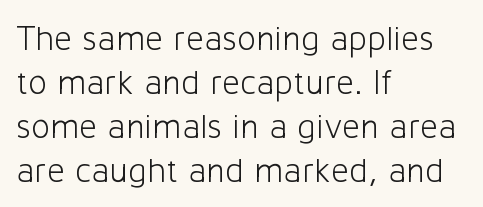
Q: Is the text bold? A: No.
Q: Is the text italic (slanted)? A: No, it is upright.
Q: Is the typeface a serif or a sans-serif typeface? A: Sans-serif.
Q: Is the text underlined? A: No.
Q: How is the paragraph aligned? A: Left-aligned.
Q: Is the spacing between letters normal or unusually wide? A: Normal.
Q: Is the spacing between lines tight, normal or loose? A: Normal.
Q: Width (condensed, normal, or wide)? A: Normal.
Q: Stroke contrast? A: Low.
Q: x-height? A: Medium.
Q: Monospaced? A: No.
